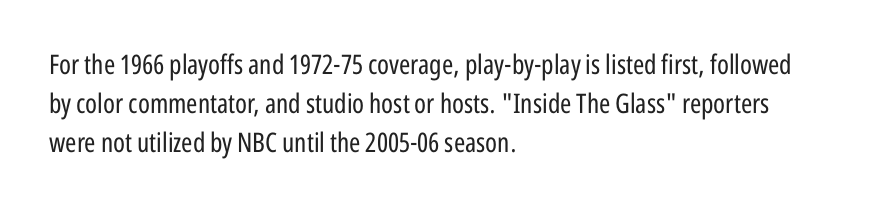
Nothing heavy about these letters — not bold at all. The block of text has a typical density, with ordinary space between rows. Posture: straight, roman, zero tilt. Quick note: underline off. The letterforms sit shoulder to shoulder at normal distance.
